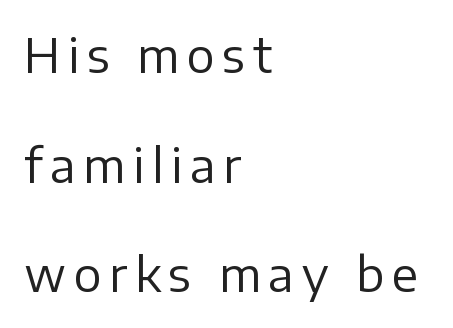
{"serif": "no", "italic": "no", "bold": "no", "weight": "regular", "width": "normal", "stroke_contrast": "low", "x_height": "medium", "monospaced": "no", "underline": "no", "align": "left", "line_spacing": "loose", "line_spacing_ratio": 2.33, "glyph_px": 47}
